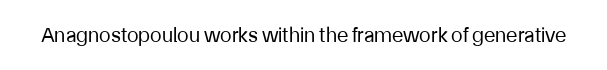
{"italic": "no", "bold": "no", "underline": "no", "letter_spacing": "normal", "letter_spacing_em": 0.0, "glyph_px": 21}
